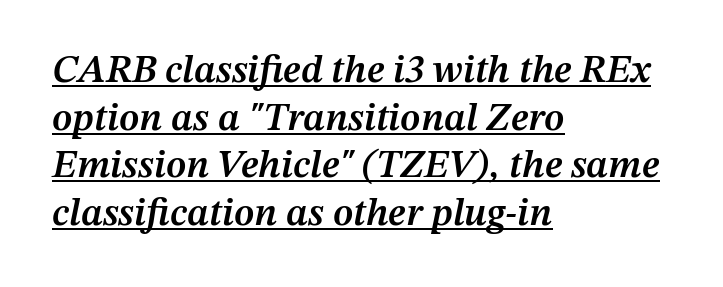
Quick note: italic. Does a line run under the words? Yes, clearly. How are the letters spaced? Ordinarily, with no added tracking. You could not count columns in this text — the font is proportionally spaced. Each line starts at the same left margin while the right side varies. Stroke thickness is moderately raised; the sample reads as semibold.
